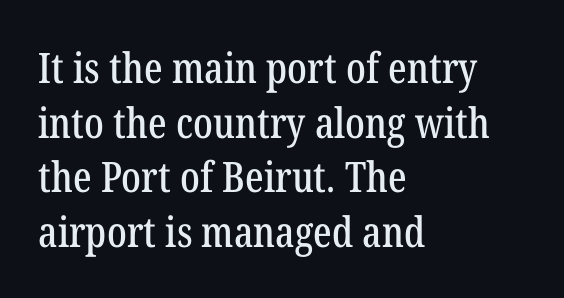
Q: Is the text italic (slanted)? A: No, it is upright.
Q: Is the typeface a serif or a sans-serif typeface? A: Serif.
Q: Is the text underlined? A: No.
Q: How is the paragraph aligned? A: Left-aligned.
Q: Is the spacing between letters normal or unusually wide? A: Normal.
Q: Is the spacing between lines tight, normal or loose? A: Normal.
Q: Width (condensed, normal, or wide)? A: Condensed.
Q: Stroke contrast? A: Low.
Q: x-height? A: Medium.
Q: Monospaced? A: No.
